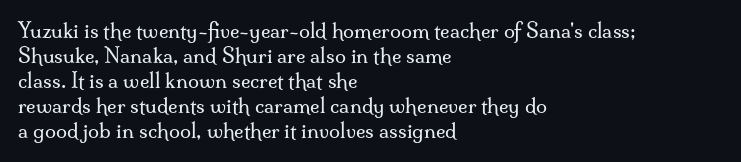
Q: Is the text bold? A: No.
Q: Is the text italic (slanted)? A: No, it is upright.
Q: Is the text underlined? A: No.
Q: How is the paragraph aligned? A: Left-aligned.
Q: Is the spacing between letters normal or unusually wide? A: Normal.
Q: Is the spacing between lines tight, normal or loose? A: Normal.
